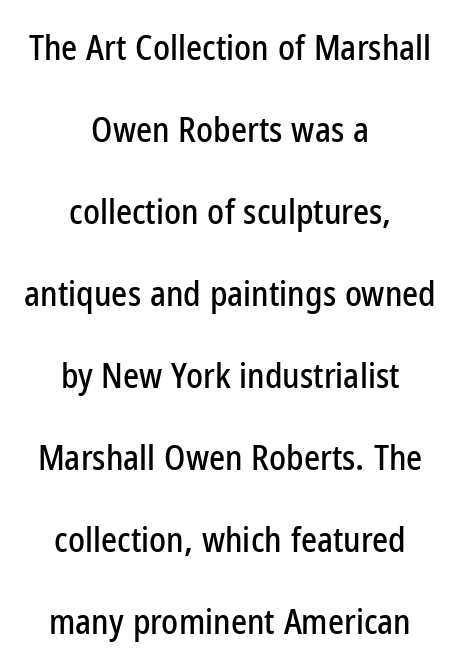
{"serif": "no", "italic": "no", "width": "condensed", "stroke_contrast": "low", "x_height": "medium", "monospaced": "no", "underline": "no", "align": "center", "line_spacing": "loose", "line_spacing_ratio": 2.41, "letter_spacing": "normal", "letter_spacing_em": 0.0, "glyph_px": 34}
